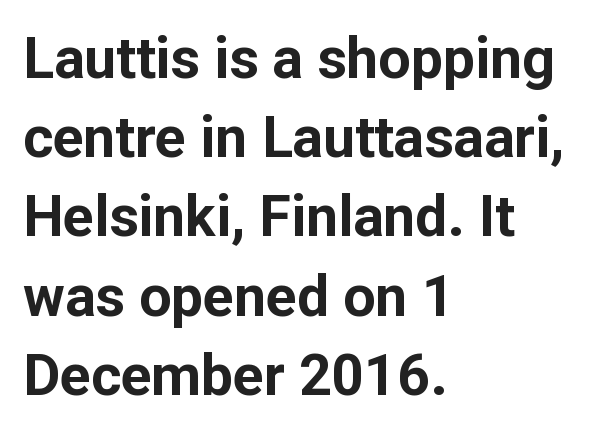
The image shows 57 px bold sans-serif type, upright; set left-aligned, normal line spacing (1.39x), normal letter spacing, not underlined; low stroke contrast and a medium x-height.
